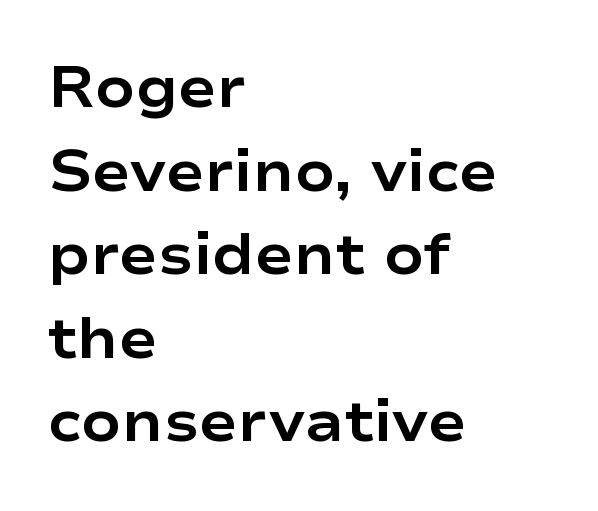
Left-aligned paragraph, ragged on the right. Heft: maximum for text — a bold. The letters sit at their default tracking, neither squeezed nor spread. The area under the type is left untouched. How would I describe the line gaps? Plain and ordinary. Posture: upright roman.
